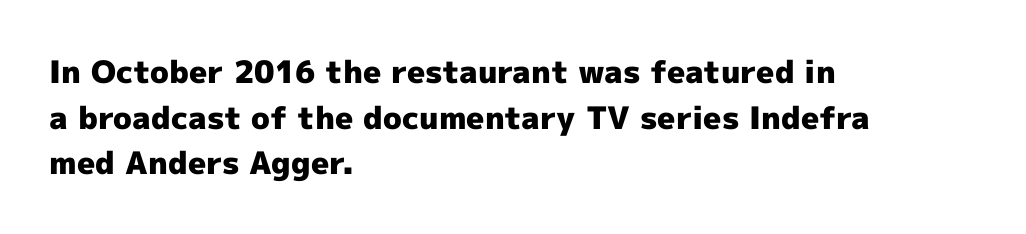
The image shows 31 px heavy sans-serif type, upright; set left-aligned, normal line spacing (1.47x), normal letter spacing, not underlined; a medium x-height.
